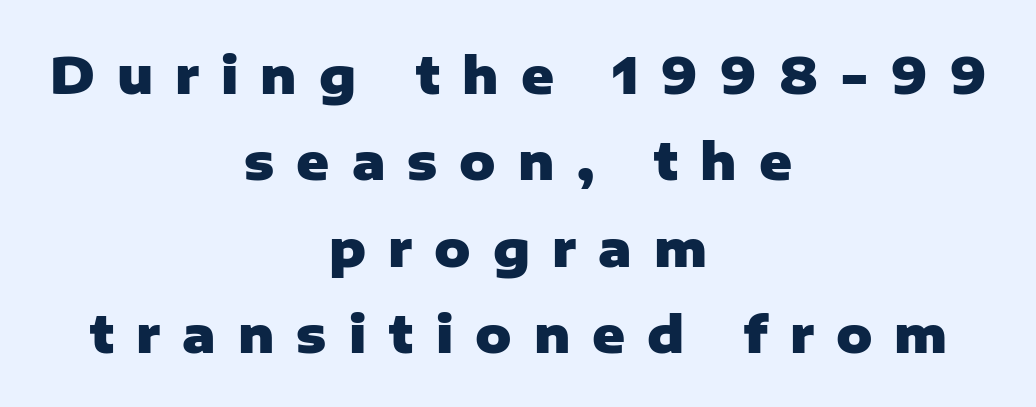
You can tell it's not italic because the verticals are truly vertical. You can tell from the bare stems that sans-serif type was used. Here the glyphs are tracked loosely, breaking word shapes into spaced letters. You could not count columns in this text — the font is proportionally spaced. Its strokes are broad and dark, the hallmark of bold type. Check the space under the baseline: it is left empty.
